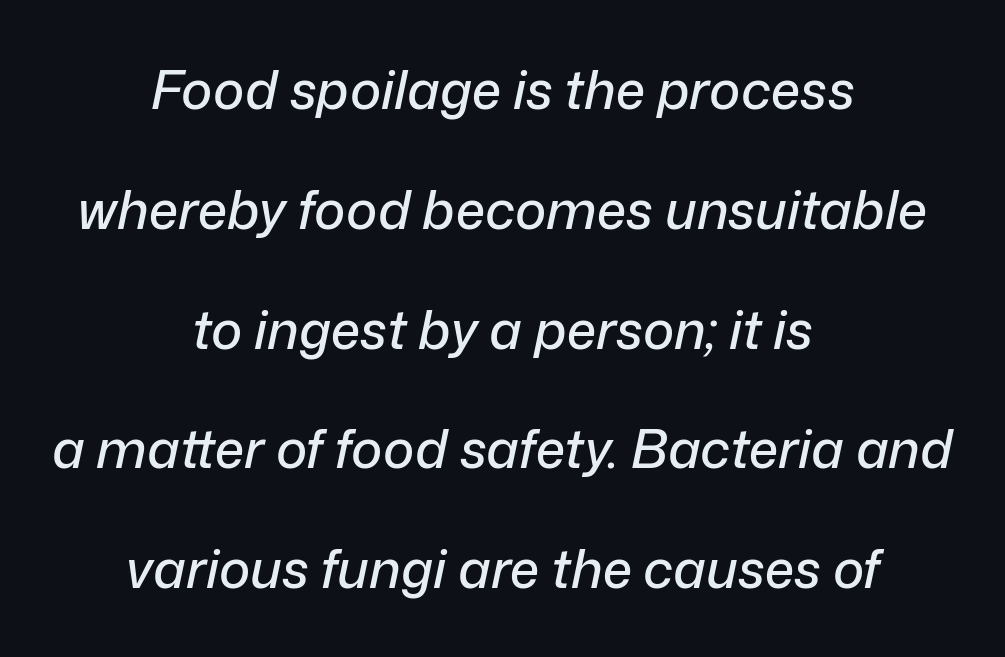
{"italic": "yes", "lean": "right", "slant_degrees": 12, "width": "normal", "stroke_contrast": "low", "x_height": "medium", "monospaced": "no", "underline": "no", "align": "center", "line_spacing": "loose", "line_spacing_ratio": 2.26, "letter_spacing": "normal", "letter_spacing_em": 0.0, "glyph_px": 53}
